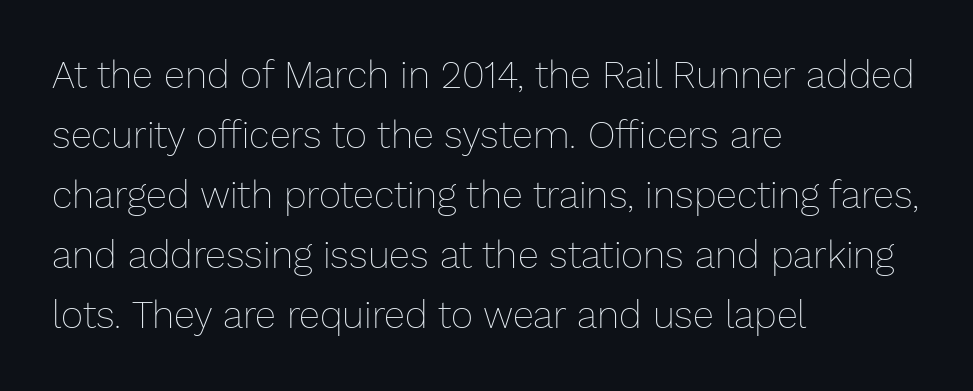
The image shows 38 px thin type, upright; set left-aligned, normal line spacing (1.58x), normal letter spacing, not underlined; low stroke contrast and a medium x-height.
